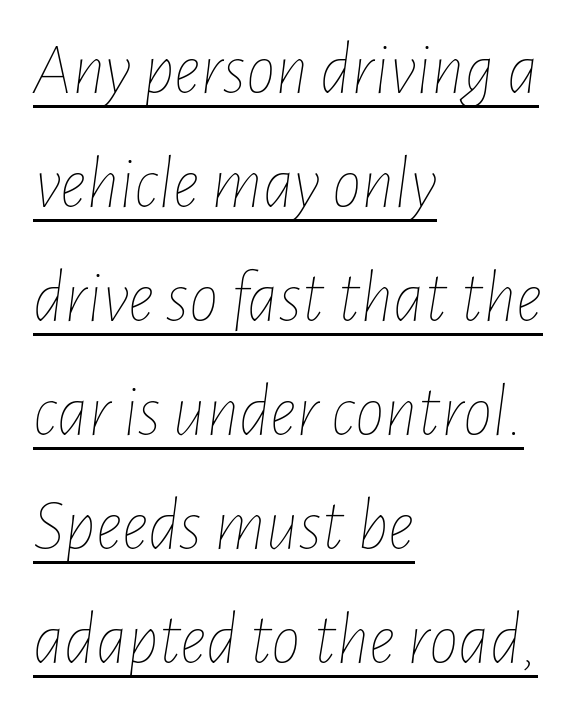
The image shows 74 px thin, condensed type, italic (leaning right); set left-aligned, normal line spacing (1.54x), normal letter spacing, underlined; low stroke contrast and a medium x-height.
